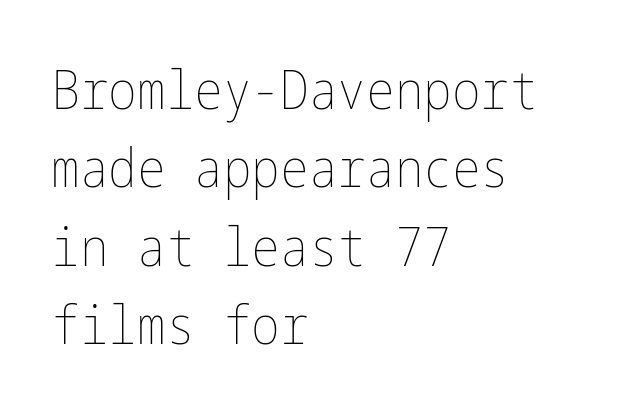
{"italic": "no", "bold": "no", "weight": "thin", "width": "condensed", "stroke_contrast": "low", "x_height": "medium", "underline": "no", "align": "left", "line_spacing": "normal", "line_spacing_ratio": 1.45, "letter_spacing": "normal", "letter_spacing_em": 0.0, "glyph_px": 54}
